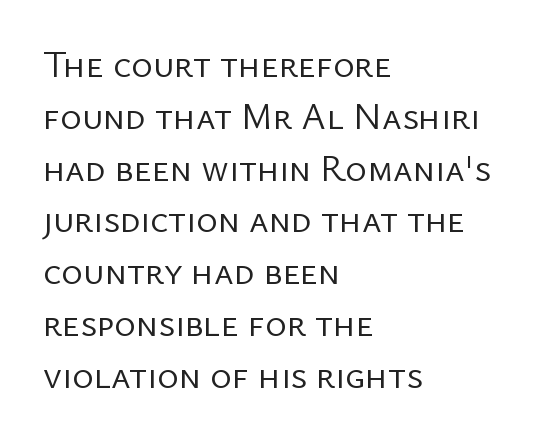
Q: Is the text bold? A: No.
Q: Is the text italic (slanted)? A: No, it is upright.
Q: Is the typeface a serif or a sans-serif typeface? A: Sans-serif.
Q: Is the text underlined? A: No.
Q: How is the paragraph aligned? A: Left-aligned.
Q: Is the spacing between letters normal or unusually wide? A: Normal.
Q: Is the spacing between lines tight, normal or loose? A: Normal.
Q: Width (condensed, normal, or wide)? A: Normal.
Q: Stroke contrast? A: Low.
Q: x-height? A: Medium.
Q: Monospaced? A: No.
